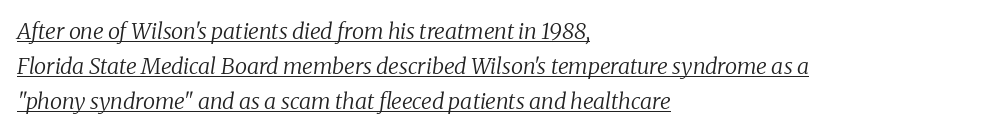
The image shows 22 px text type, italic (leaning right); set left-aligned, normal line spacing (1.59x), normal letter spacing, underlined.
